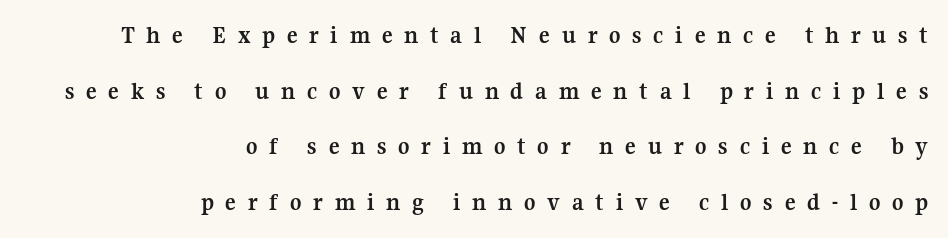
The image shows 25 px bold type, upright; set right-aligned, loose line spacing (2.23x), unusually wide letter spacing (+0.47 em), not underlined.
